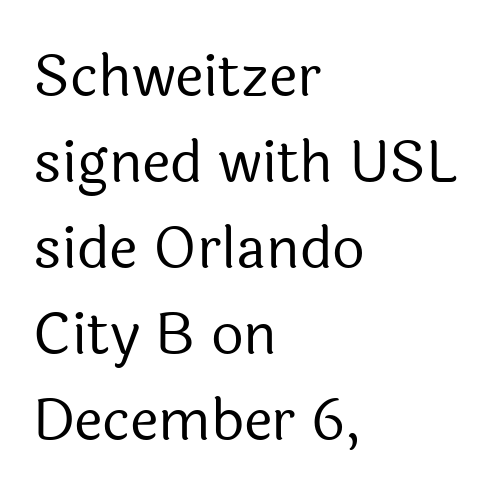
{"serif": "no", "italic": "no", "bold": "no", "weight": "regular", "width": "normal", "x_height": "medium", "monospaced": "no", "underline": "no", "align": "left", "line_spacing": "normal", "line_spacing_ratio": 1.51, "letter_spacing": "normal", "letter_spacing_em": 0.0, "glyph_px": 57}
